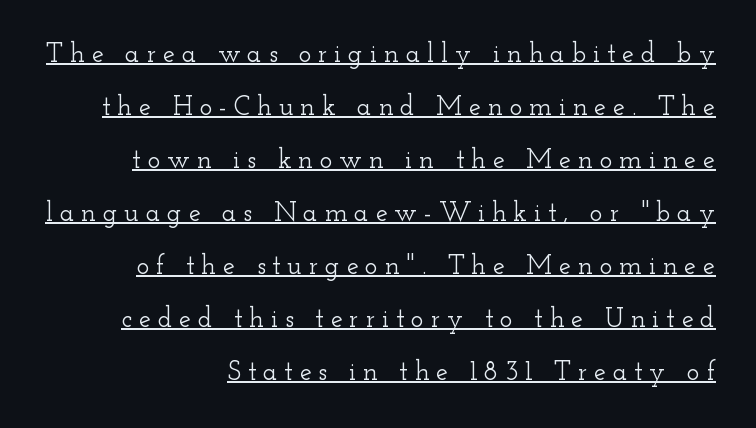
{"italic": "no", "underline": "yes", "align": "right", "line_spacing": "loose", "line_spacing_ratio": 1.96, "letter_spacing": "wide", "letter_spacing_em": 0.25, "glyph_px": 27}
